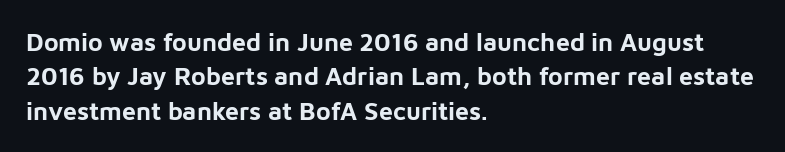
Q: Is the text bold? A: Yes.
Q: Is the text italic (slanted)? A: No, it is upright.
Q: Is the text underlined? A: No.
Q: How is the paragraph aligned? A: Left-aligned.
Q: Is the spacing between letters normal or unusually wide? A: Normal.
Q: Is the spacing between lines tight, normal or loose? A: Normal.
